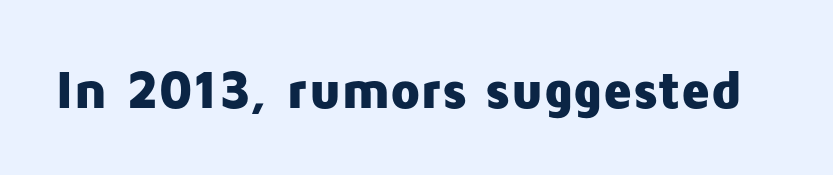
Q: Is the text bold? A: Yes.
Q: Is the text italic (slanted)? A: No, it is upright.
Q: Is the typeface a serif or a sans-serif typeface? A: Sans-serif.
Q: Is the text underlined? A: No.
Q: Is the spacing between letters normal or unusually wide? A: Normal.
Q: Width (condensed, normal, or wide)? A: Normal.
Q: Stroke contrast? A: Low.
Q: x-height? A: Medium.
Q: Monospaced? A: No.
